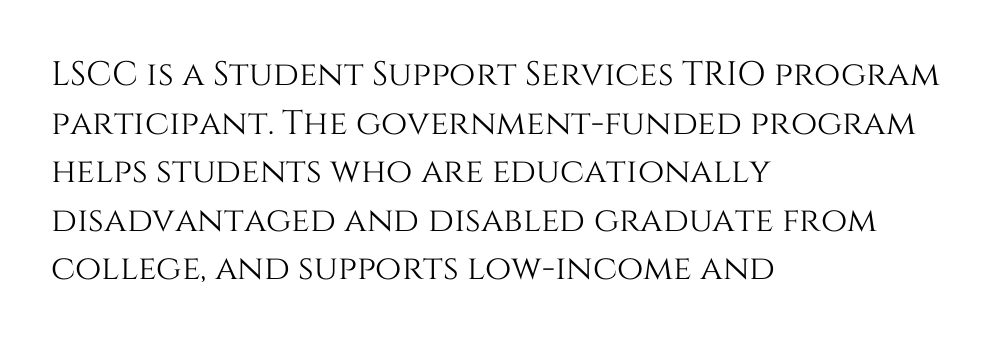
{"italic": "no", "width": "normal", "stroke_contrast": "medium", "x_height": "large", "monospaced": "no", "underline": "no", "align": "left", "line_spacing": "normal", "line_spacing_ratio": 1.43, "letter_spacing": "normal", "letter_spacing_em": 0.0, "glyph_px": 34}
